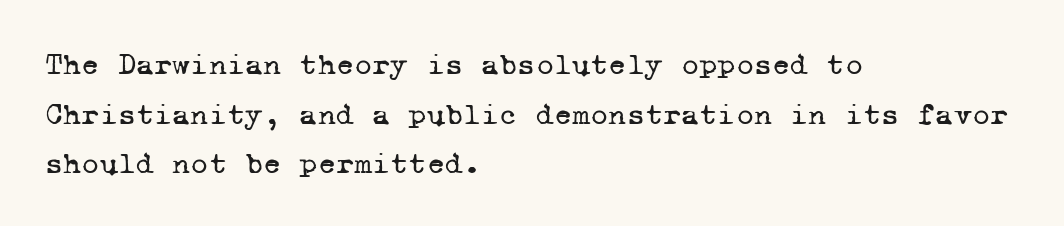
{"serif": "yes", "bold": "no", "weight": "regular", "width": "normal", "stroke_contrast": "low", "x_height": "medium", "monospaced": "yes", "underline": "no", "align": "left", "line_spacing": "normal", "line_spacing_ratio": 1.6, "letter_spacing": "normal", "letter_spacing_em": 0.0, "glyph_px": 31}
